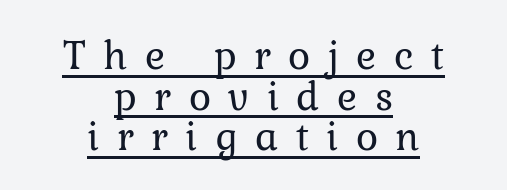
Q: Is the text bold? A: No.
Q: Is the text italic (slanted)? A: No, it is upright.
Q: Is the text underlined? A: Yes.
Q: How is the paragraph aligned? A: Centered.
Q: Is the spacing between letters normal or unusually wide? A: Unusually wide.
Q: Is the spacing between lines tight, normal or loose? A: Tight.
Q: Width (condensed, normal, or wide)? A: Normal.
Q: Stroke contrast? A: Low.
Q: x-height? A: Medium.
Q: Monospaced? A: No.
